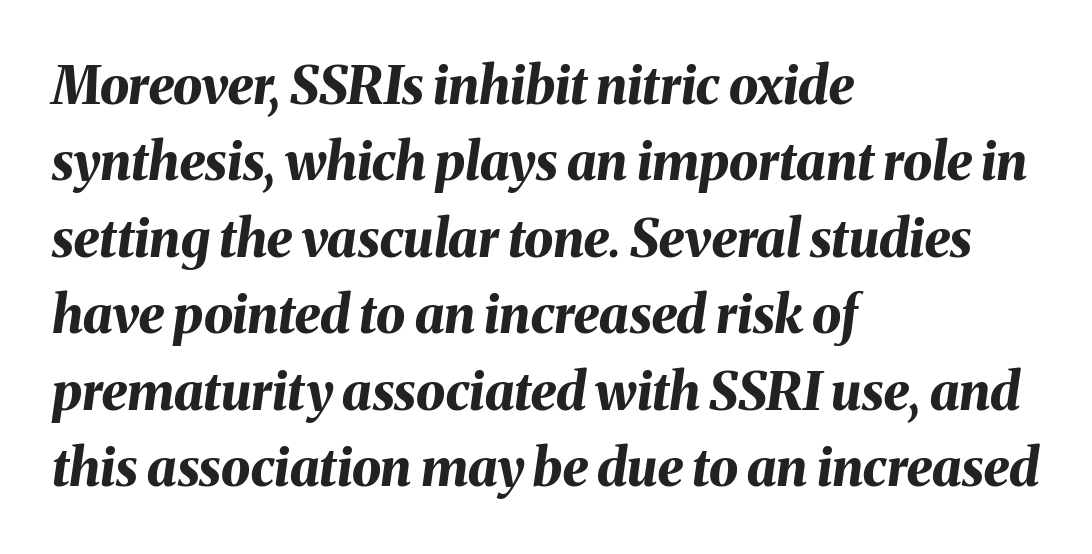
Looking at the ascenders, they clearly lean. You'd pick this weight for a headline — it's a proper bold. This sample keeps an unexceptional amount of space between lines. Descenders are the only things crossing below the line. One-word summary of the alignment: left.
